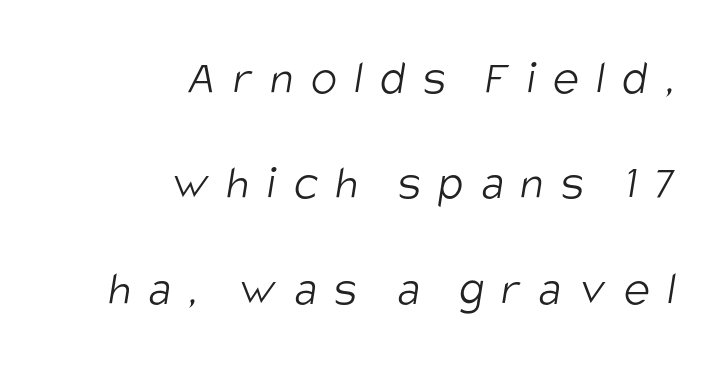
{"serif": "no", "bold": "no", "weight": "light", "width": "condensed", "stroke_contrast": "low", "x_height": "large", "monospaced": "no", "underline": "no", "align": "right", "line_spacing": "loose", "line_spacing_ratio": 2.15, "letter_spacing": "wide", "letter_spacing_em": 0.36, "glyph_px": 49}
